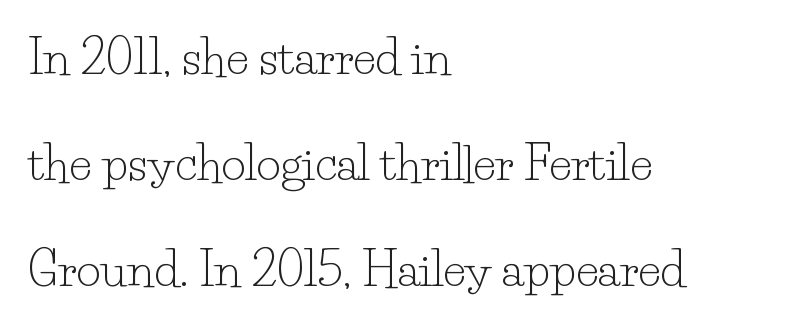
The image shows 47 px light serif type, upright; set left-aligned, loose line spacing (2.26x), normal letter spacing, not underlined; low stroke contrast and a small x-height.
